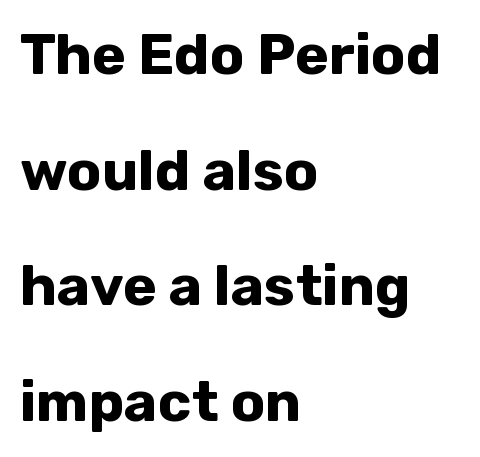
Q: Is the text bold? A: Yes.
Q: Is the text italic (slanted)? A: No, it is upright.
Q: Is the typeface a serif or a sans-serif typeface? A: Sans-serif.
Q: Is the text underlined? A: No.
Q: How is the paragraph aligned? A: Left-aligned.
Q: Is the spacing between letters normal or unusually wide? A: Normal.
Q: Is the spacing between lines tight, normal or loose? A: Loose.
Q: Width (condensed, normal, or wide)? A: Normal.
Q: Stroke contrast? A: Low.
Q: x-height? A: Medium.
Q: Monospaced? A: No.
